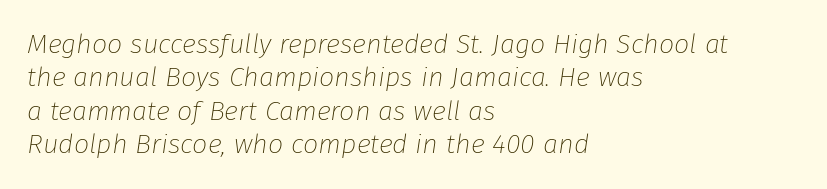
The image shows 27 px text type, italic (leaning right); set left-aligned, line spacing 1.24x, normal letter spacing, not underlined.
